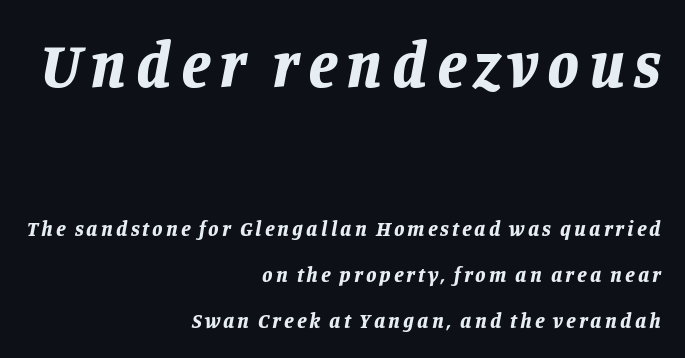
Q: Is the text bold? A: Yes.
Q: Is the text italic (slanted)? A: Yes, it leans right by about 11 degrees.
Q: Is the text underlined? A: No.
Q: How is the paragraph aligned? A: Right-aligned.
Q: Is the spacing between lines tight, normal or loose? A: Loose.
Q: Which block of text is set in a larger size, the first (top) or the second (bottom)? A: The first (top) one.
Q: Width (condensed, normal, or wide)? A: Normal.
Q: Stroke contrast? A: Low.
Q: x-height? A: Large.
Q: Monospaced? A: No.
